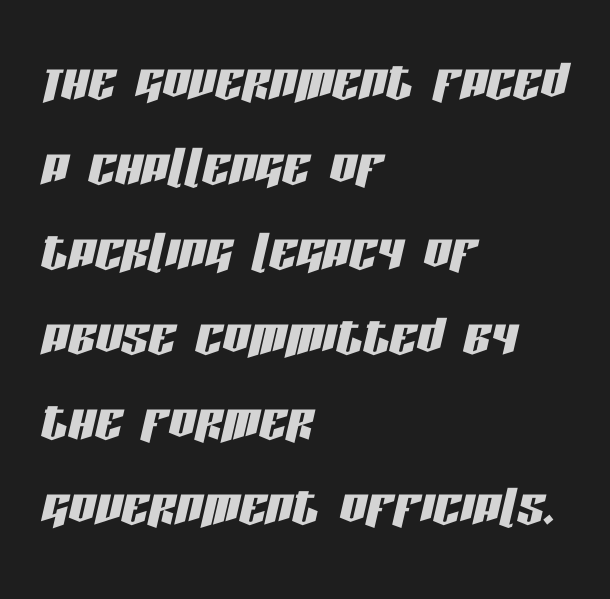
The image shows 67 px condensed type, italic (leaning right); set left-aligned, normal line spacing (1.27x), normal letter spacing, not underlined; low stroke contrast and a large x-height.
